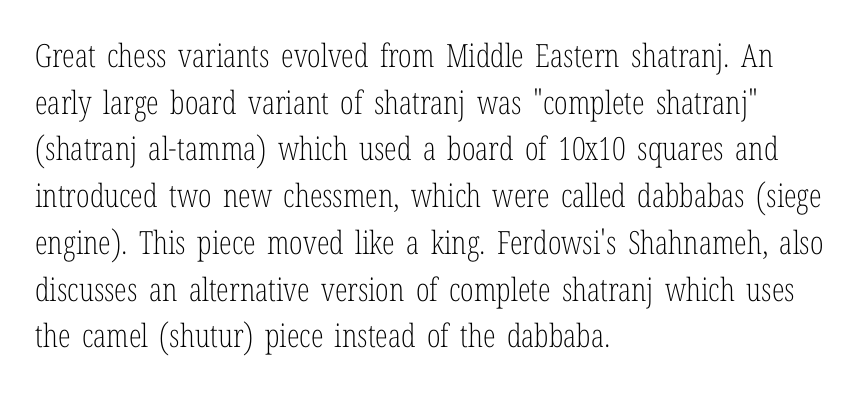
Q: Is the text bold? A: No.
Q: Is the text italic (slanted)? A: No, it is upright.
Q: Is the typeface a serif or a sans-serif typeface? A: Serif.
Q: Is the text underlined? A: No.
Q: How is the paragraph aligned? A: Left-aligned.
Q: Is the spacing between letters normal or unusually wide? A: Normal.
Q: Is the spacing between lines tight, normal or loose? A: Normal.
Q: Width (condensed, normal, or wide)? A: Condensed.
Q: Stroke contrast? A: Low.
Q: x-height? A: Medium.
Q: Monospaced? A: No.
